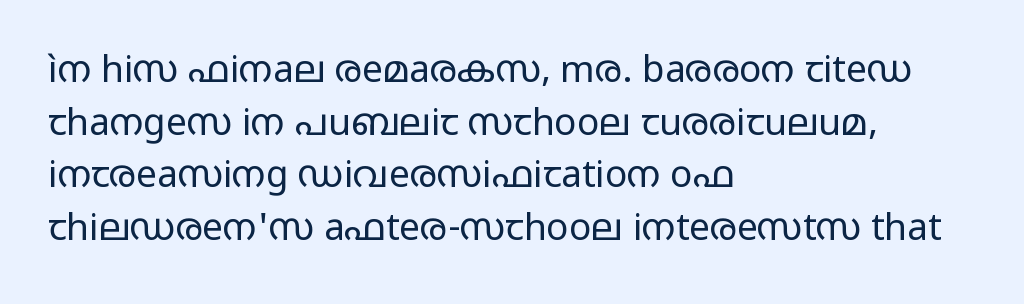
Posture: straight, roman, zero tilt. No letter is thick-stroked: the sample isn't bold. Quick note: underline off. Tracking value appears to be zero — textbook default spacing.
